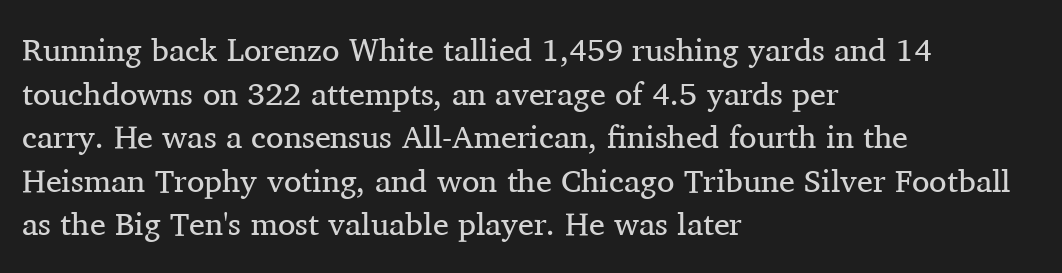
{"serif": "yes", "italic": "no", "bold": "no", "weight": "regular", "width": "normal", "stroke_contrast": "medium", "x_height": "medium", "monospaced": "no", "underline": "no", "align": "left", "line_spacing": "normal", "line_spacing_ratio": 1.36, "letter_spacing": "normal", "letter_spacing_em": 0.0, "glyph_px": 32}
